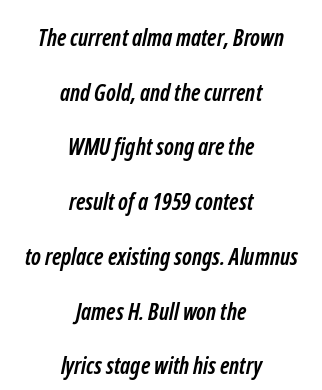
Leftover space on each line is divided equally before and after the words. Tracking value appears to be zero — textbook default spacing. Each row of text sits above clean, open space. Typesetter's note: full bold, strokes at maximum text heaviness.
